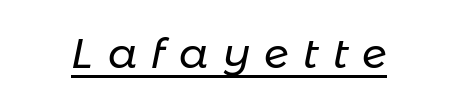
{"italic": "yes", "lean": "right", "slant_degrees": 11, "bold": "no", "weight": "regular", "width": "normal", "stroke_contrast": "low", "x_height": "medium", "monospaced": "no", "underline": "yes", "letter_spacing": "wide", "letter_spacing_em": 0.34, "glyph_px": 42}
